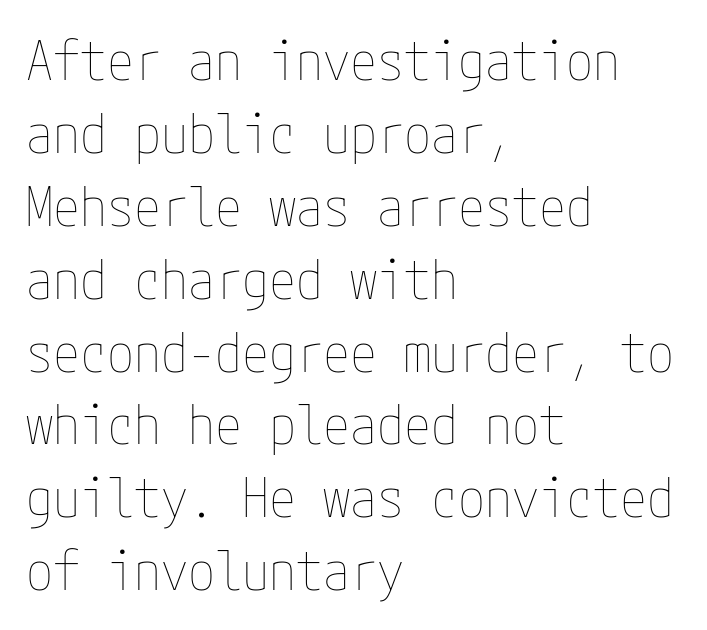
{"italic": "no", "bold": "no", "weight": "thin", "width": "condensed", "stroke_contrast": "low", "x_height": "medium", "underline": "no", "align": "left", "line_spacing": "normal", "line_spacing_ratio": 1.35, "letter_spacing": "normal", "letter_spacing_em": 0.0, "glyph_px": 54}
